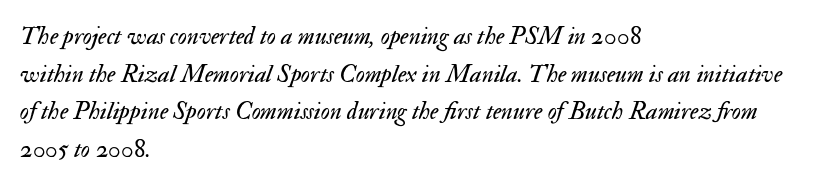
The image shows 25 px text type, italic (leaning right); set left-aligned, normal line spacing (1.51x), normal letter spacing, not underlined.
